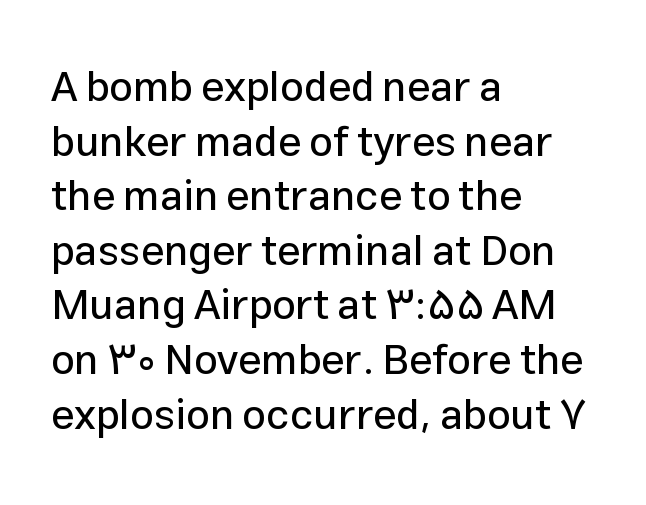
The words here are not underlined. Varying glyph widths throughout — classic text-font behaviour. Serifs: no, the terminals of the letterforms are clean. The lines sit at an ordinary, default distance from one another. Each line starts at the same left margin while the right side varies.
